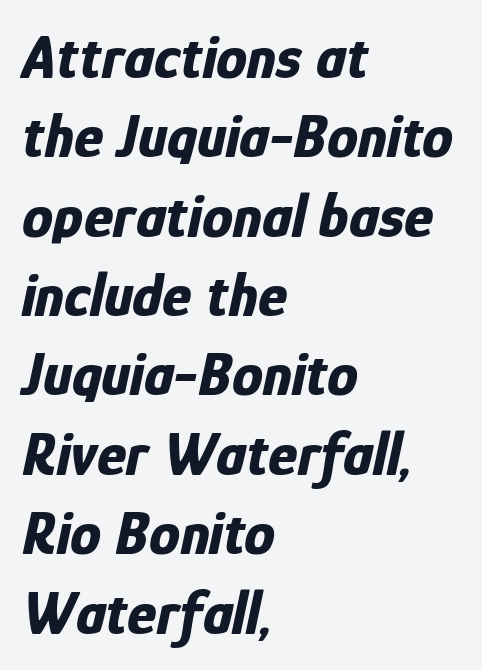
Q: Is the text bold? A: Yes.
Q: Is the text italic (slanted)? A: Yes, it leans right by about 12 degrees.
Q: Is the text underlined? A: No.
Q: How is the paragraph aligned? A: Left-aligned.
Q: Is the spacing between letters normal or unusually wide? A: Normal.
Q: Is the spacing between lines tight, normal or loose? A: Normal.
Q: Width (condensed, normal, or wide)? A: Condensed.
Q: Stroke contrast? A: Low.
Q: x-height? A: Medium.
Q: Monospaced? A: No.
